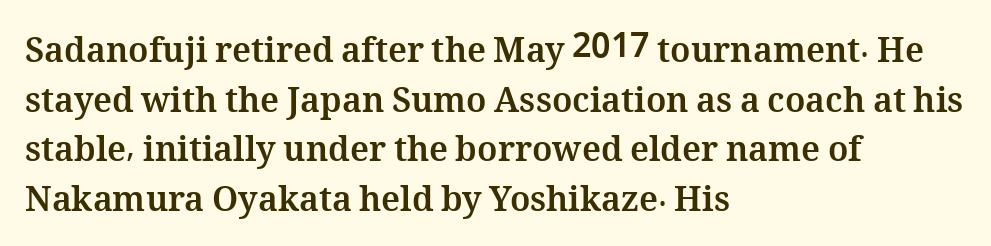
Q: Is the text bold? A: Yes.
Q: Is the text italic (slanted)? A: No, it is upright.
Q: Is the text underlined? A: No.
Q: How is the paragraph aligned? A: Left-aligned.
Q: Is the spacing between letters normal or unusually wide? A: Normal.
Q: Is the spacing between lines tight, normal or loose? A: Normal.
Q: Width (condensed, normal, or wide)? A: Normal.
Q: Stroke contrast? A: Medium.
Q: x-height? A: Medium.
Q: Monospaced? A: No.
